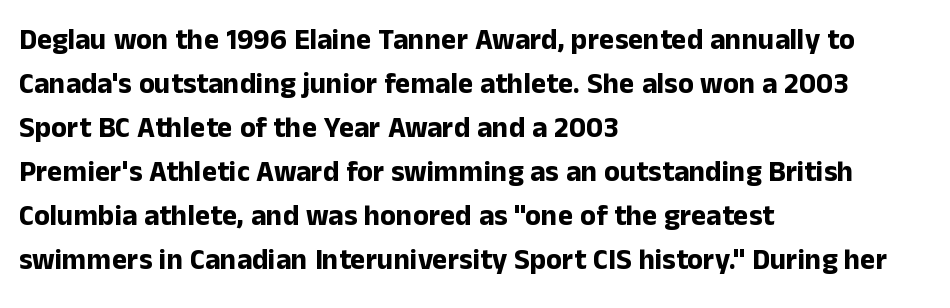
The image shows 29 px bold sans-serif type, upright; set left-aligned, normal line spacing (1.52x), normal letter spacing, not underlined; low stroke contrast and a medium x-height.
